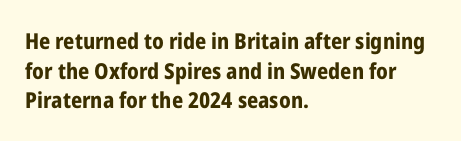
Q: Is the text bold? A: Yes.
Q: Is the text italic (slanted)? A: No, it is upright.
Q: Is the text underlined? A: No.
Q: How is the paragraph aligned? A: Left-aligned.
Q: Is the spacing between letters normal or unusually wide? A: Normal.
Q: Is the spacing between lines tight, normal or loose? A: Normal.
